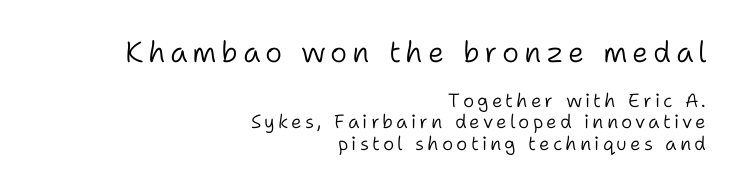
The image shows 29 px light sans-serif type, upright; set right-aligned, tight line spacing (1.11x), not underlined; the first (top) block is 1.53x larger; low stroke contrast and a medium x-height.
